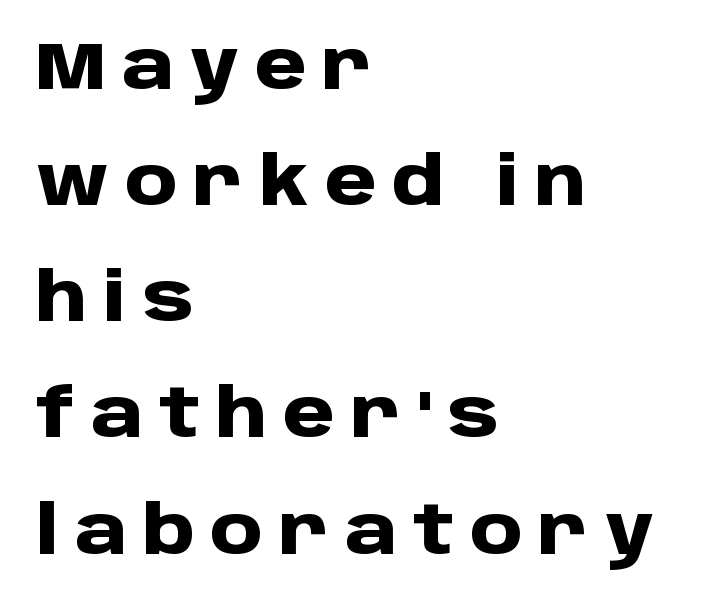
{"serif": "no", "italic": "no", "bold": "yes", "weight": "heavy", "width": "normal", "stroke_contrast": "low", "x_height": "large", "monospaced": "no", "underline": "no", "align": "left", "line_spacing_ratio": 1.76, "letter_spacing": "wide", "letter_spacing_em": 0.24, "glyph_px": 66}
